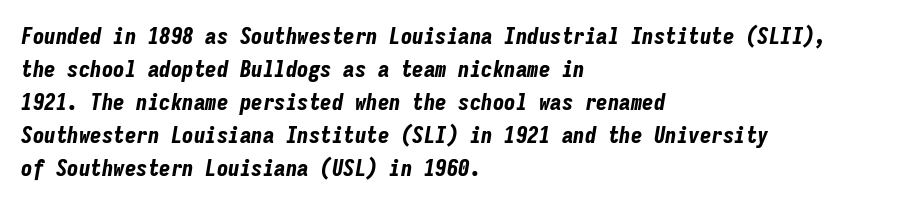
Q: Is the text bold? A: Yes.
Q: Is the text italic (slanted)? A: Yes, it leans right by about 9 degrees.
Q: Is the text underlined? A: No.
Q: How is the paragraph aligned? A: Left-aligned.
Q: Is the spacing between letters normal or unusually wide? A: Normal.
Q: Is the spacing between lines tight, normal or loose? A: Normal.
